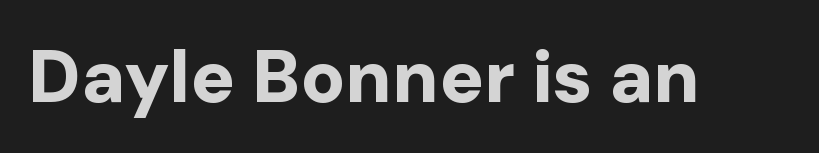
Each letter keeps its own natural width here, so spacing adapts to shape. The font's upright variant was chosen for this text. Grotesque or geometric, the face here clearly has no serifs. The font is running at its bold setting. Honestly, the letter spacing is just normal — you wouldn't notice it.
